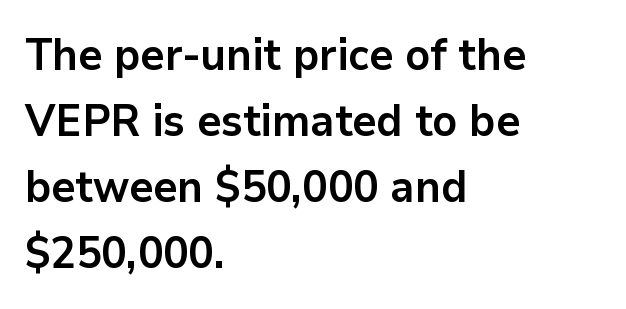
Q: Is the text bold? A: Yes.
Q: Is the text italic (slanted)? A: No, it is upright.
Q: Is the typeface a serif or a sans-serif typeface? A: Sans-serif.
Q: Is the text underlined? A: No.
Q: How is the paragraph aligned? A: Left-aligned.
Q: Is the spacing between letters normal or unusually wide? A: Normal.
Q: Is the spacing between lines tight, normal or loose? A: Normal.
Q: Width (condensed, normal, or wide)? A: Normal.
Q: Stroke contrast? A: Low.
Q: x-height? A: Medium.
Q: Monospaced? A: No.
